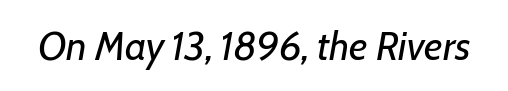
The image shows 40 px regular-weight type, italic (leaning right); set normal letter spacing, not underlined; low stroke contrast and a medium x-height.
